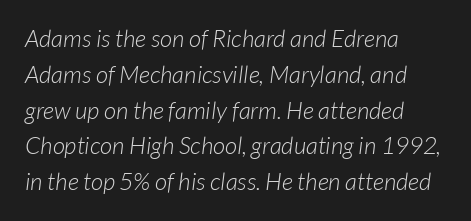
Q: Is the text bold? A: No.
Q: Is the text underlined? A: No.
Q: How is the paragraph aligned? A: Left-aligned.
Q: Is the spacing between letters normal or unusually wide? A: Normal.
Q: Is the spacing between lines tight, normal or loose? A: Normal.
